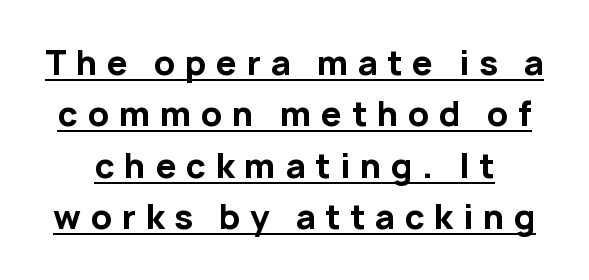
Q: Is the text bold? A: Yes.
Q: Is the text italic (slanted)? A: No, it is upright.
Q: Is the typeface a serif or a sans-serif typeface? A: Sans-serif.
Q: Is the text underlined? A: Yes.
Q: Is the spacing between letters normal or unusually wide? A: Unusually wide.
Q: Is the spacing between lines tight, normal or loose? A: Normal.
Q: Width (condensed, normal, or wide)? A: Normal.
Q: Stroke contrast? A: Low.
Q: x-height? A: Medium.
Q: Monospaced? A: No.
